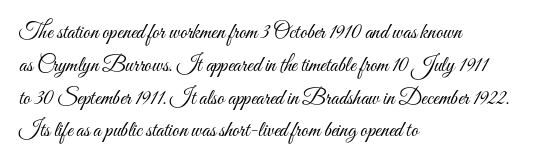
The image shows 22 px text type; set left-aligned, normal line spacing (1.49x), normal letter spacing, not underlined.
